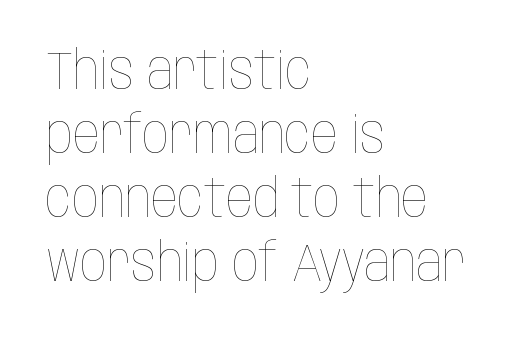
The image shows 53 px thin, condensed type, upright; set left-aligned, line spacing 1.21x, normal letter spacing, not underlined; low stroke contrast and a large x-height.
